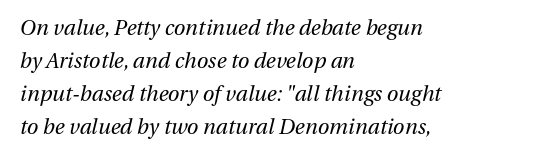
Q: Is the text bold? A: No.
Q: Is the text italic (slanted)? A: Yes, it leans right by about 13 degrees.
Q: Is the text underlined? A: No.
Q: How is the paragraph aligned? A: Left-aligned.
Q: Is the spacing between letters normal or unusually wide? A: Normal.
Q: Is the spacing between lines tight, normal or loose? A: Normal.
